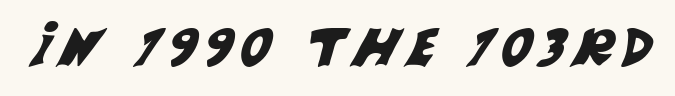
The image shows 52 px sans-serif type; set not underlined; medium stroke contrast and a large x-height.
